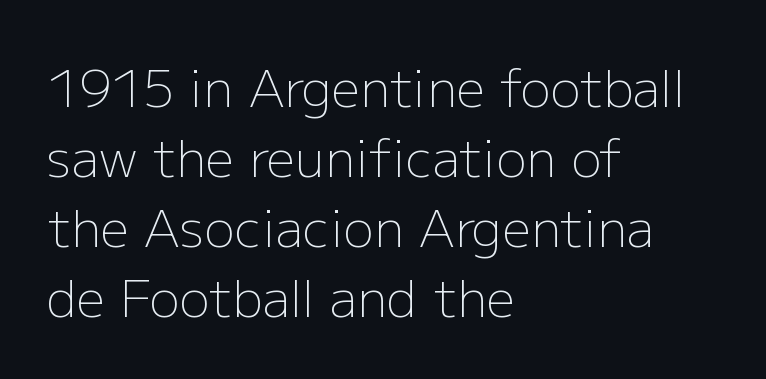
The image shows 51 px light sans-serif type, upright; set left-aligned, normal line spacing (1.37x), normal letter spacing, not underlined; low stroke contrast and a medium x-height.
